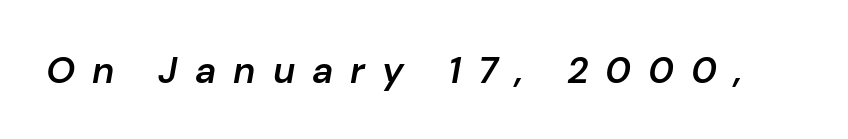
Q: Is the text bold? A: Semi-bold.
Q: Is the text italic (slanted)? A: Yes, it leans right by about 10 degrees.
Q: Is the text underlined? A: No.
Q: Is the spacing between letters normal or unusually wide? A: Unusually wide.
Q: Width (condensed, normal, or wide)? A: Normal.
Q: Stroke contrast? A: Low.
Q: x-height? A: Medium.
Q: Monospaced? A: No.
